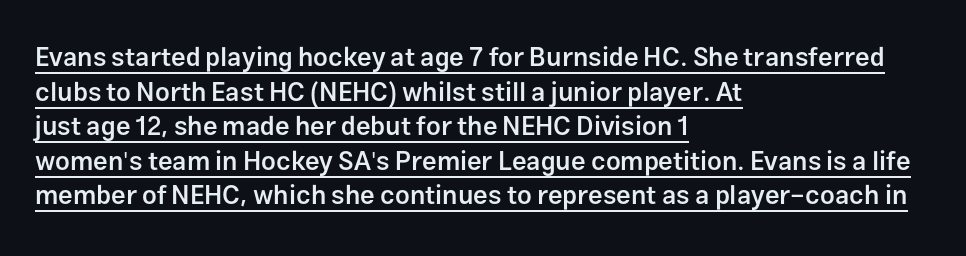
Q: Is the text bold? A: Semi-bold.
Q: Is the text italic (slanted)? A: No, it is upright.
Q: Is the text underlined? A: Yes.
Q: How is the paragraph aligned? A: Left-aligned.
Q: Is the spacing between letters normal or unusually wide? A: Normal.
Q: Is the spacing between lines tight, normal or loose? A: Normal.
